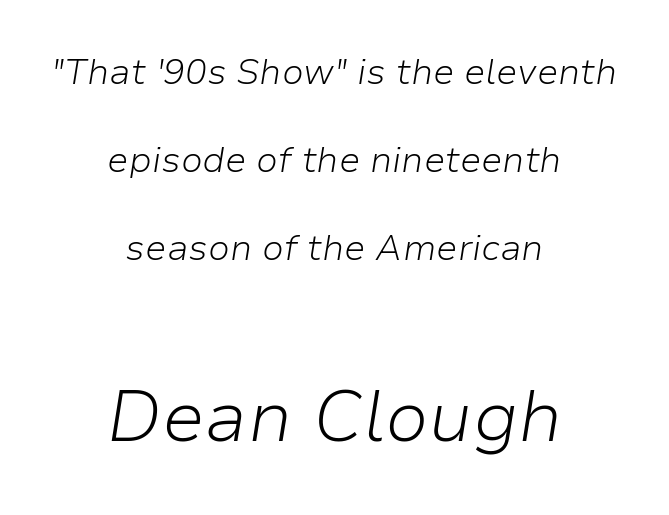
Q: Is the text bold? A: No.
Q: Is the text italic (slanted)? A: Yes, it leans right by about 9 degrees.
Q: Is the text underlined? A: No.
Q: How is the paragraph aligned? A: Centered.
Q: Is the spacing between letters normal or unusually wide? A: Normal.
Q: Is the spacing between lines tight, normal or loose? A: Loose.
Q: Which block of text is set in a larger size, the first (top) or the second (bottom)? A: The second (bottom) one.
Q: Width (condensed, normal, or wide)? A: Normal.
Q: Stroke contrast? A: Low.
Q: x-height? A: Medium.
Q: Monospaced? A: No.
